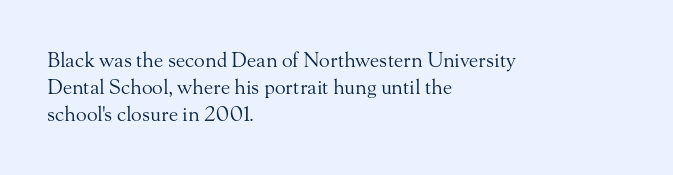
Q: Is the text bold? A: No.
Q: Is the text italic (slanted)? A: No, it is upright.
Q: Is the text underlined? A: No.
Q: How is the paragraph aligned? A: Left-aligned.
Q: Is the spacing between letters normal or unusually wide? A: Normal.
Q: Is the spacing between lines tight, normal or loose? A: Normal.
